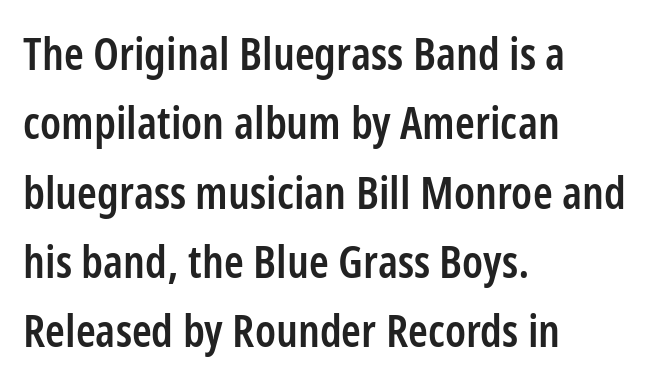
Visually the block forms a straight wall on the left and a jagged coastline on the right. Any mark beneath the type? The region is blank. The letters stand upright; this is a roman face. In terms of leading, this rendering sits right in the middle. The tracking reads as untouched default to a designer's eye.
